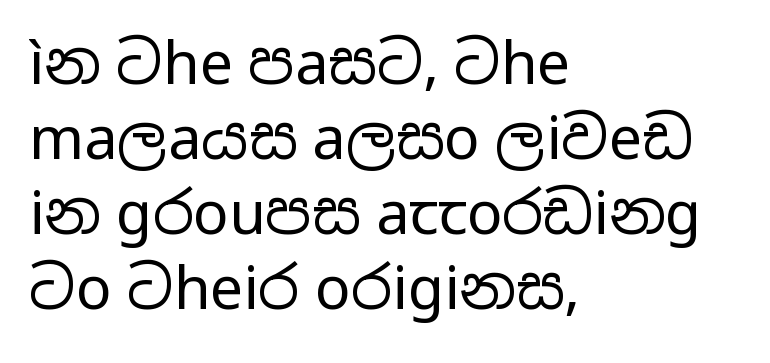
Q: Is the text bold? A: No.
Q: Is the text italic (slanted)? A: No, it is upright.
Q: Is the typeface a serif or a sans-serif typeface? A: Sans-serif.
Q: Is the text underlined? A: No.
Q: How is the paragraph aligned? A: Left-aligned.
Q: Is the spacing between letters normal or unusually wide? A: Normal.
Q: Is the spacing between lines tight, normal or loose? A: Normal.
Q: Width (condensed, normal, or wide)? A: Wide.
Q: Stroke contrast? A: Low.
Q: x-height? A: Medium.
Q: Monospaced? A: No.
